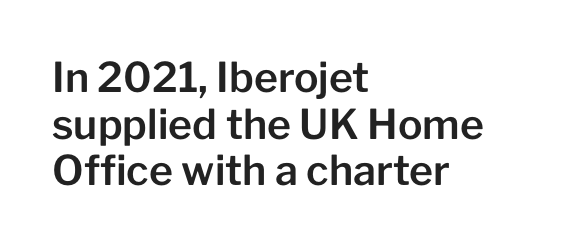
Q: Is the text italic (slanted)? A: No, it is upright.
Q: Is the typeface a serif or a sans-serif typeface? A: Sans-serif.
Q: Is the text underlined? A: No.
Q: How is the paragraph aligned? A: Left-aligned.
Q: Is the spacing between letters normal or unusually wide? A: Normal.
Q: Is the spacing between lines tight, normal or loose? A: Tight.
Q: Width (condensed, normal, or wide)? A: Normal.
Q: Stroke contrast? A: Low.
Q: x-height? A: Medium.
Q: Monospaced? A: No.
